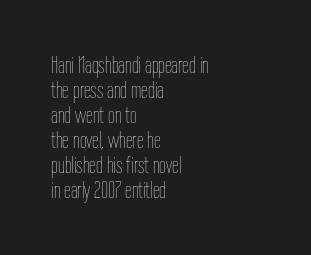
The image shows 24 px text type, upright; set left-aligned, tight line spacing (1.04x), normal letter spacing, not underlined.
